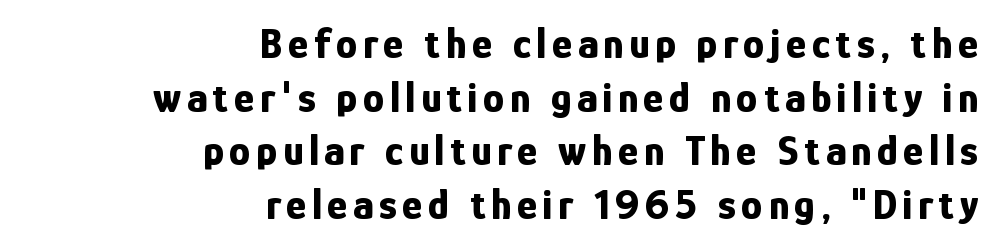
{"serif": "no", "italic": "no", "bold": "yes", "weight": "bold", "width": "condensed", "stroke_contrast": "low", "x_height": "medium", "monospaced": "no", "underline": "no", "align": "right", "line_spacing": "normal", "line_spacing_ratio": 1.25, "glyph_px": 43}
